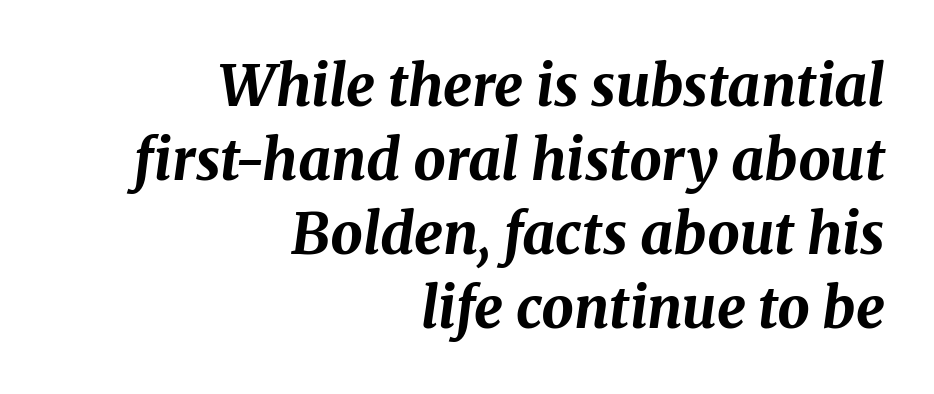
Q: Is the text bold? A: Yes.
Q: Is the text italic (slanted)? A: Yes, it leans right by about 8 degrees.
Q: Is the text underlined? A: No.
Q: How is the paragraph aligned? A: Right-aligned.
Q: Is the spacing between letters normal or unusually wide? A: Normal.
Q: Is the spacing between lines tight, normal or loose? A: Normal.
Q: Width (condensed, normal, or wide)? A: Normal.
Q: Stroke contrast? A: Medium.
Q: x-height? A: Medium.
Q: Monospaced? A: No.
